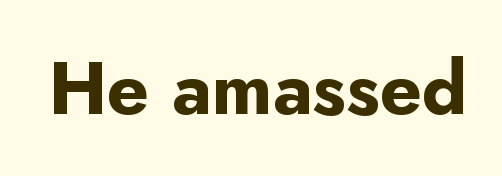
{"serif": "no", "italic": "no", "bold": "yes", "weight": "bold", "width": "normal", "stroke_contrast": "low", "x_height": "small", "monospaced": "no", "underline": "no", "letter_spacing": "normal", "letter_spacing_em": 0.0, "glyph_px": 74}
